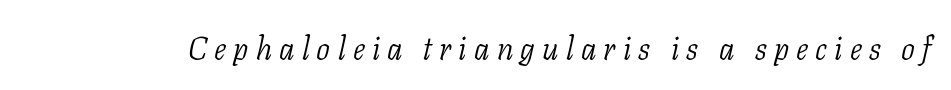
Q: Is the text bold? A: No.
Q: Is the text italic (slanted)? A: Yes, it leans right by about 11 degrees.
Q: Is the typeface a serif or a sans-serif typeface? A: Serif.
Q: Is the text underlined? A: No.
Q: Is the spacing between letters normal or unusually wide? A: Unusually wide.
Q: Width (condensed, normal, or wide)? A: Normal.
Q: Stroke contrast? A: Low.
Q: x-height? A: Medium.
Q: Monospaced? A: No.
